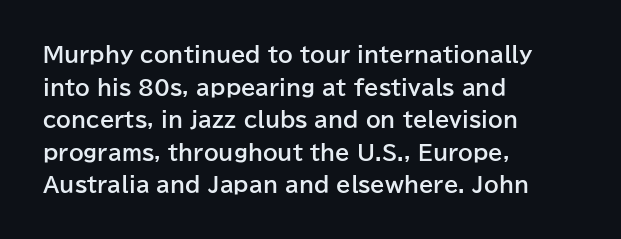
The image shows 21 px bold type, upright; set left-aligned, normal line spacing (1.55x), normal letter spacing, not underlined.
